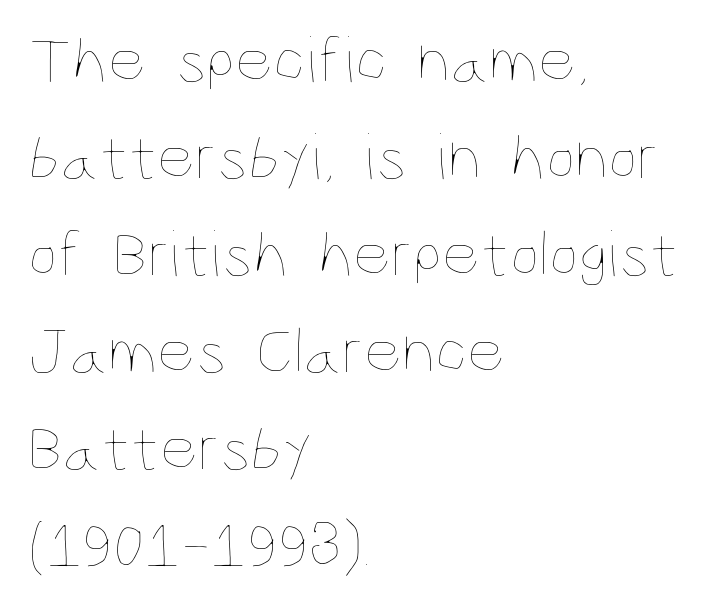
The image shows 66 px thin, condensed type, upright; set left-aligned, normal line spacing (1.47x), normal letter spacing, not underlined; low stroke contrast and a large x-height.
